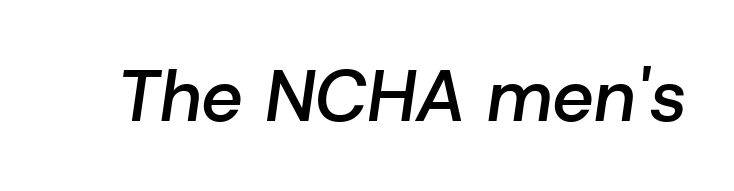
Here the glyphs are tracked normally, forming tight word shapes. The face used here has a pronounced slope to its letters. The space directly below the letters is spotless. Firm but not heavy-handed strokes: this text is semibold.
